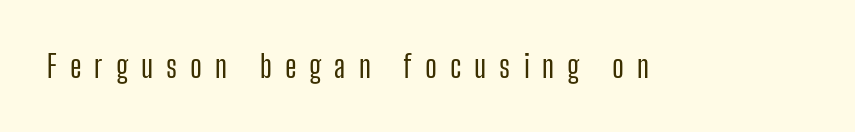
Classification — sans serif. Varying glyph widths throughout — classic text-font behaviour. Style check: upright. Glyph-to-glyph distance is far greater than everyday printed text. Descenders are the only things crossing below the line.
